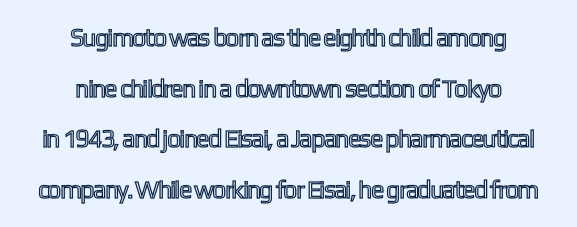
The specimen reads as upright at a glance. How are the letters spaced? Ordinarily, with no added tracking. Clear beneath every line of the passage. Notice how the passage keeps no hard edge, just a central spine.
